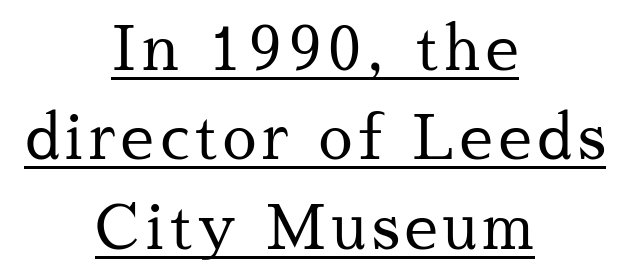
The image shows 60 px regular-weight serif type, upright; set centered, normal line spacing (1.49x), underlined; medium stroke contrast and a medium x-height.
